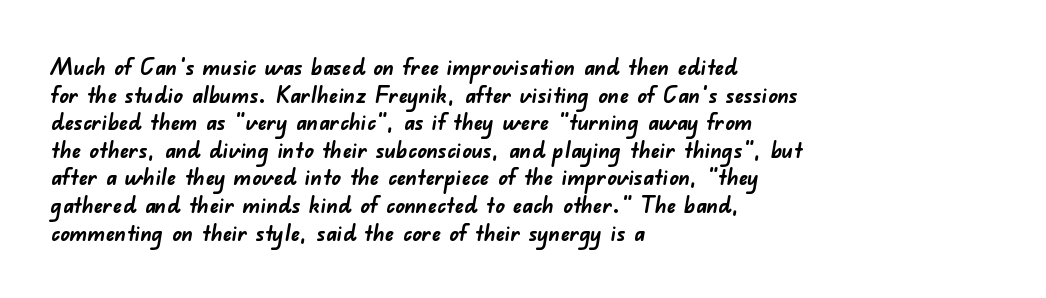
The passage is arranged the way most books set body copy — flush left. Each glyph is drawn with heavy, bold strokes. This sample uses plain, unmodified letter spacing. Only glyphs here, with clear space below each row.
